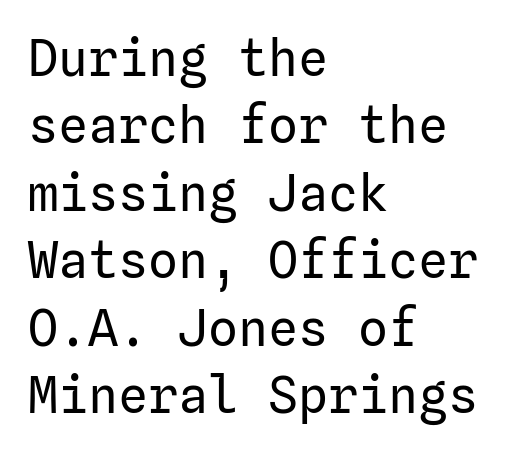
{"serif": "no", "italic": "no", "bold": "no", "weight": "regular", "width": "normal", "stroke_contrast": "low", "x_height": "medium", "underline": "no", "align": "left", "line_spacing": "normal", "line_spacing_ratio": 1.35, "letter_spacing": "normal", "letter_spacing_em": 0.0, "glyph_px": 50}
